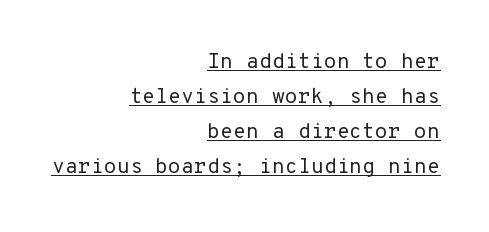
Q: Is the text bold? A: No.
Q: Is the text italic (slanted)? A: No, it is upright.
Q: Is the text underlined? A: Yes.
Q: How is the paragraph aligned? A: Right-aligned.
Q: Is the spacing between letters normal or unusually wide? A: Normal.
Q: Is the spacing between lines tight, normal or loose? A: Normal.
